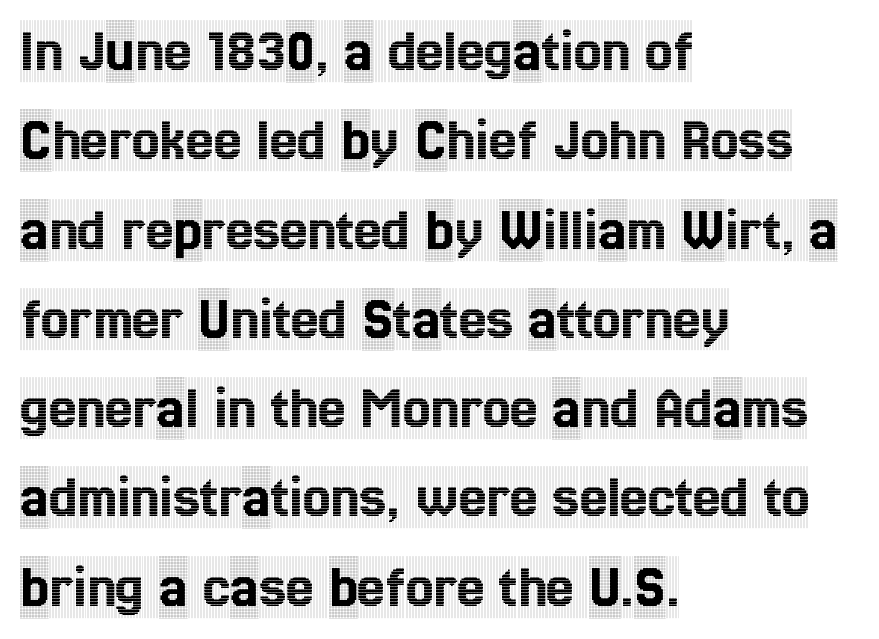
Honestly, the letter spacing is just normal — you wouldn't notice it. Underline: absent. Character widths vary here, with narrow letters taking less room than wide ones. Unlike a clean sans, this face finishes its strokes with serifs.
